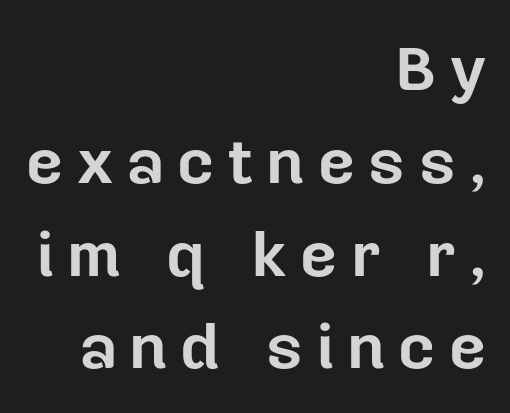
The image shows 64 px bold sans-serif type, upright; set right-aligned, normal line spacing (1.45x), unusually wide letter spacing (+0.21 em), not underlined; low stroke contrast and a medium x-height.
